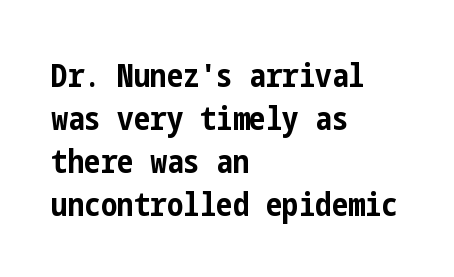
{"serif": "no", "italic": "no", "bold": "yes", "weight": "bold", "width": "condensed", "stroke_contrast": "low", "x_height": "medium", "underline": "no", "align": "left", "line_spacing": "normal", "line_spacing_ratio": 1.3, "letter_spacing": "normal", "letter_spacing_em": 0.0, "glyph_px": 33}
